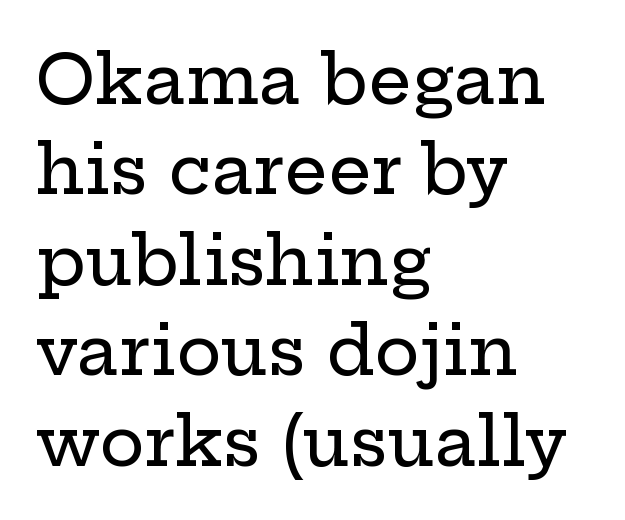
The image shows 68 px wide serif type, upright; set left-aligned, normal line spacing (1.33x), normal letter spacing, not underlined; low stroke contrast and a medium x-height.
